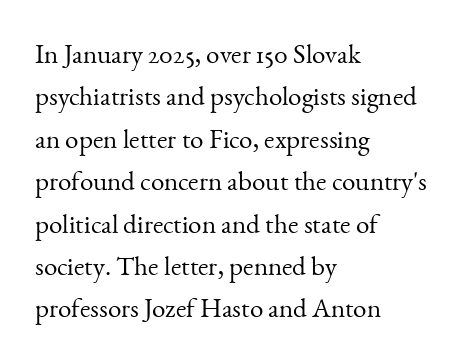
Q: Is the text bold? A: No.
Q: Is the text italic (slanted)? A: No, it is upright.
Q: Is the text underlined? A: No.
Q: How is the paragraph aligned? A: Left-aligned.
Q: Is the spacing between letters normal or unusually wide? A: Normal.
Q: Is the spacing between lines tight, normal or loose? A: Normal.
